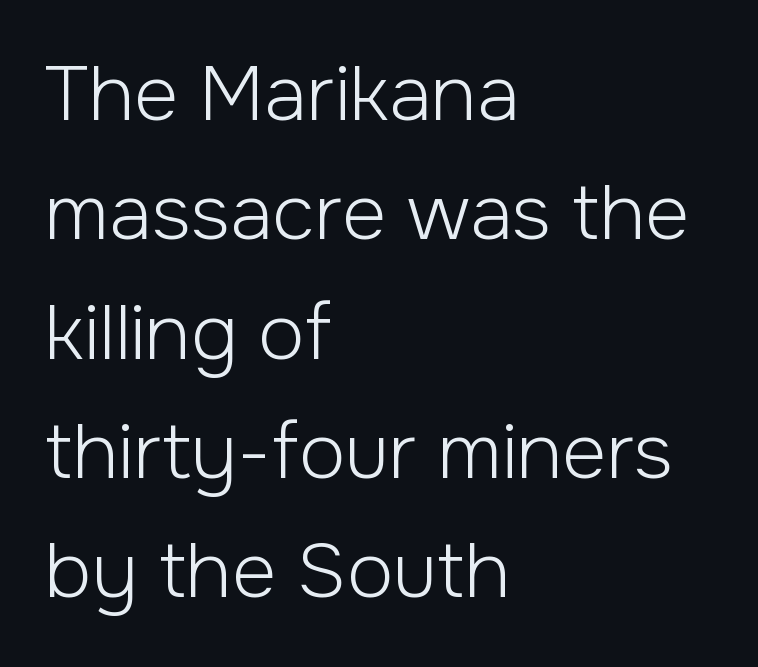
{"serif": "no", "italic": "no", "bold": "no", "weight": "light", "width": "normal", "stroke_contrast": "low", "x_height": "medium", "monospaced": "no", "underline": "no", "align": "left", "line_spacing": "normal", "line_spacing_ratio": 1.55, "letter_spacing": "normal", "letter_spacing_em": 0.0, "glyph_px": 77}
